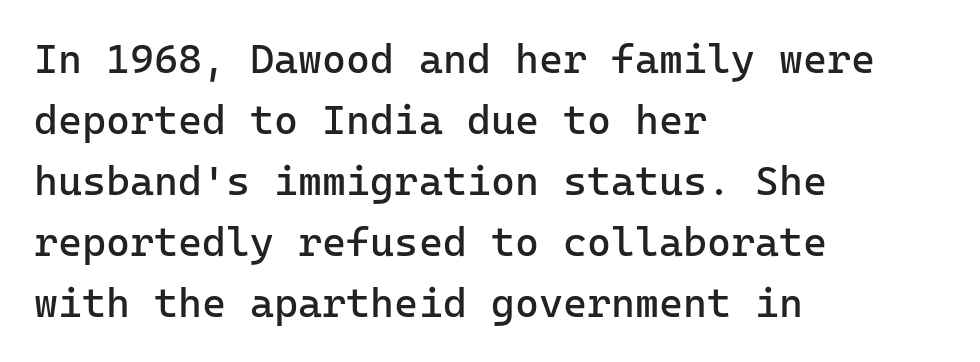
The image shows 41 px regular-weight sans-serif type, upright, monospaced; set left-aligned, normal line spacing (1.49x), normal letter spacing, not underlined; low stroke contrast and a medium x-height.
